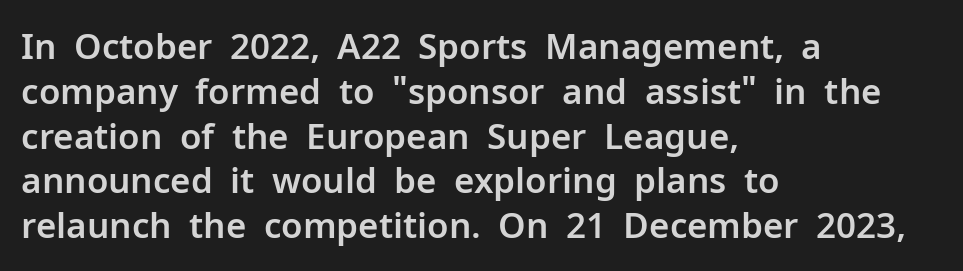
Q: Is the text italic (slanted)? A: No, it is upright.
Q: Is the typeface a serif or a sans-serif typeface? A: Sans-serif.
Q: Is the text underlined? A: No.
Q: How is the paragraph aligned? A: Left-aligned.
Q: Is the spacing between letters normal or unusually wide? A: Normal.
Q: Is the spacing between lines tight, normal or loose? A: Normal.
Q: Width (condensed, normal, or wide)? A: Normal.
Q: Stroke contrast? A: Low.
Q: x-height? A: Medium.
Q: Monospaced? A: No.
